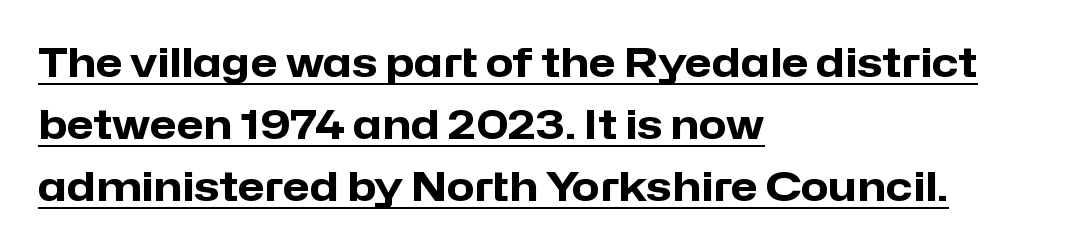
Q: Is the text bold? A: Yes.
Q: Is the text italic (slanted)? A: No, it is upright.
Q: Is the typeface a serif or a sans-serif typeface? A: Sans-serif.
Q: Is the text underlined? A: Yes.
Q: How is the paragraph aligned? A: Left-aligned.
Q: Is the spacing between letters normal or unusually wide? A: Normal.
Q: Is the spacing between lines tight, normal or loose? A: Normal.
Q: Width (condensed, normal, or wide)? A: Normal.
Q: Stroke contrast? A: Low.
Q: x-height? A: Medium.
Q: Monospaced? A: No.
